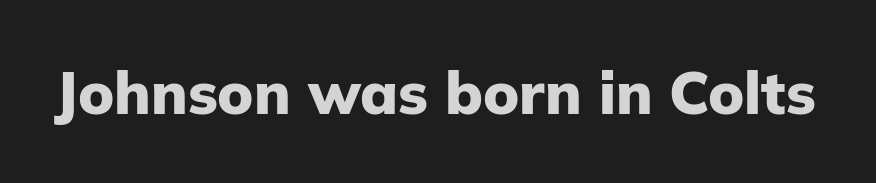
In terms of posture, this sample is upright. Typesetter's note: full bold, strokes at maximum text heaviness. Each word holds together tightly as a unit, with standard inter-letter gaps. The zone under the glyphs is completely vacant.
